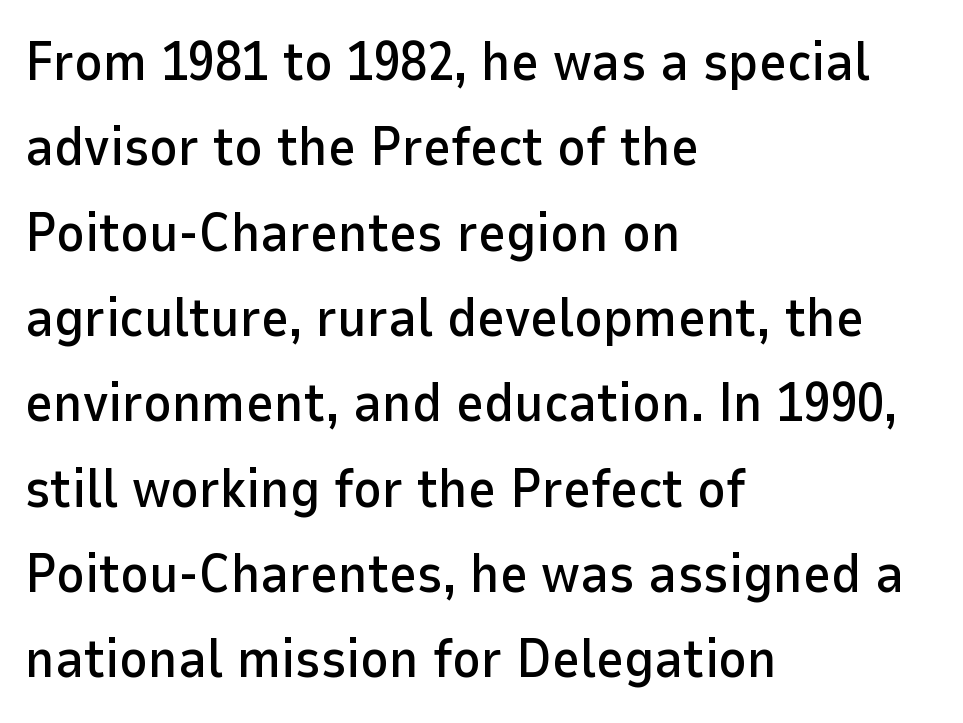
{"serif": "no", "italic": "no", "width": "normal", "stroke_contrast": "low", "x_height": "medium", "monospaced": "no", "underline": "no", "align": "left", "line_spacing": "normal", "line_spacing_ratio": 1.58, "letter_spacing": "normal", "letter_spacing_em": 0.0, "glyph_px": 54}
